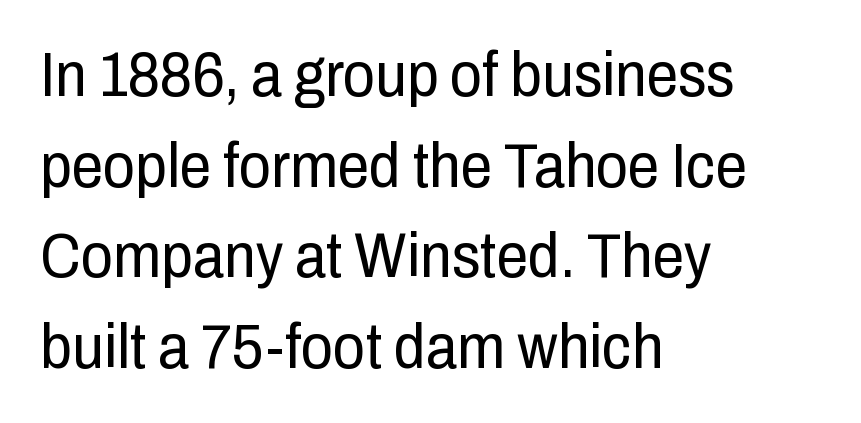
The image shows 63 px regular-weight, condensed sans-serif type, upright; set left-aligned, normal line spacing (1.44x), normal letter spacing, not underlined; low stroke contrast and a medium x-height.
